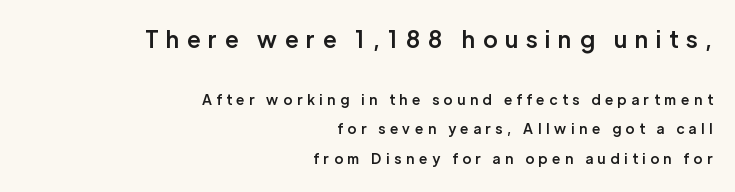
Each word looks stretched out because of the extra space between its letters. What weight is shown? A semibold, between regular and bold. Each line ends at the same right margin while the left side varies. Lines of text with bare space underneath.
